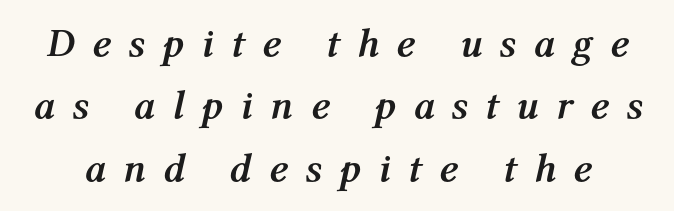
Q: Is the text bold? A: Yes.
Q: Is the text italic (slanted)? A: Yes, it leans right by about 12 degrees.
Q: Is the text underlined? A: No.
Q: Is the spacing between letters normal or unusually wide? A: Unusually wide.
Q: Is the spacing between lines tight, normal or loose? A: Normal.
Q: Width (condensed, normal, or wide)? A: Normal.
Q: Stroke contrast? A: Medium.
Q: x-height? A: Medium.
Q: Monospaced? A: No.
